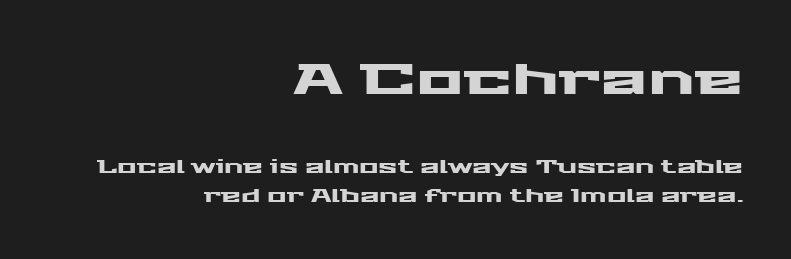
{"serif": "no", "italic": "no", "width": "wide", "stroke_contrast": "medium", "x_height": "medium", "monospaced": "no", "underline": "no", "align": "right", "line_spacing": "normal", "line_spacing_ratio": 1.61, "letter_spacing": "normal", "letter_spacing_em": 0.0, "larger_block": "first", "size_ratio": 2.44, "glyph_px": 44}
